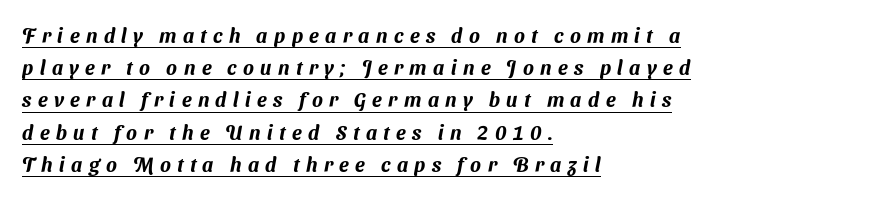
Q: Is the text underlined? A: Yes.
Q: How is the paragraph aligned? A: Left-aligned.
Q: Is the spacing between letters normal or unusually wide? A: Unusually wide.
Q: Is the spacing between lines tight, normal or loose? A: Normal.
